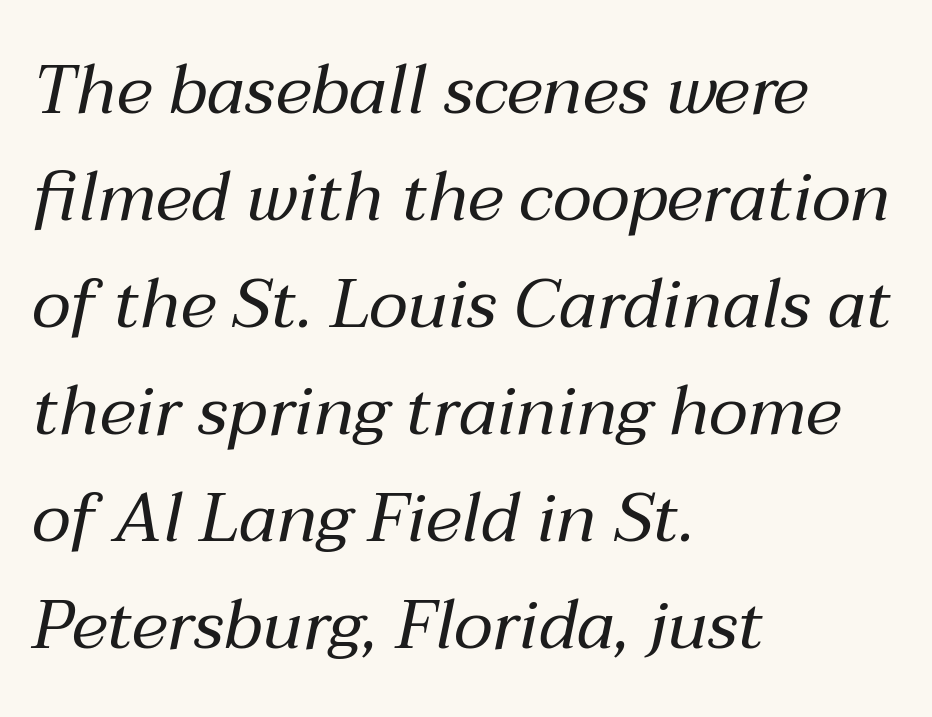
Q: Is the text bold? A: No.
Q: Is the text italic (slanted)? A: Yes, it leans right by about 12 degrees.
Q: Is the text underlined? A: No.
Q: How is the paragraph aligned? A: Left-aligned.
Q: Is the spacing between letters normal or unusually wide? A: Normal.
Q: Is the spacing between lines tight, normal or loose? A: Normal.
Q: Width (condensed, normal, or wide)? A: Normal.
Q: Stroke contrast? A: Medium.
Q: x-height? A: Medium.
Q: Monospaced? A: No.
